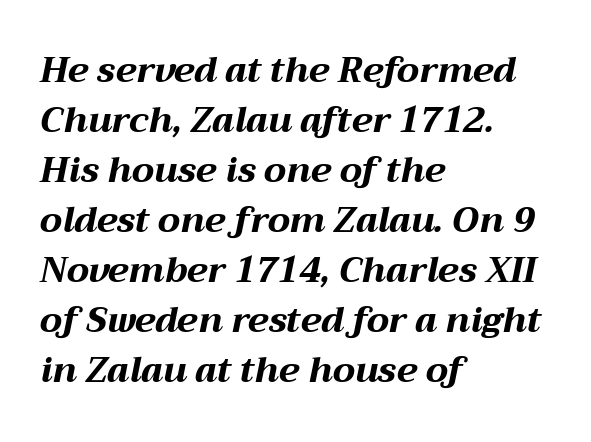
Does the weight exceed regular? Yes, all the way to bold. This is oblique type, the kind used for emphasis or titles. Does the copy run flush right? No — it runs flush left. Nobody drew a line under any word here. One glance says typical: line gaps are just what's usual. This sample uses plain, unmodified letter spacing.
